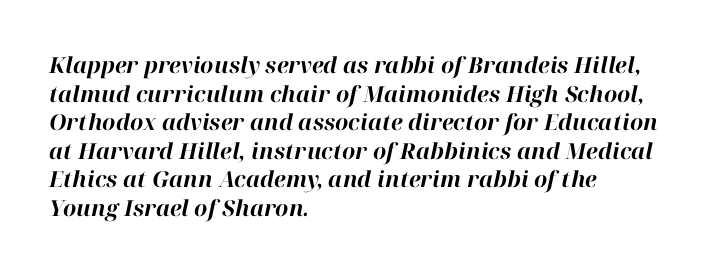
{"italic": "yes", "lean": "right", "slant_degrees": 12, "bold": "yes", "underline": "no", "align": "left", "line_spacing": "normal", "line_spacing_ratio": 1.3, "letter_spacing": "normal", "letter_spacing_em": 0.0, "glyph_px": 22}
